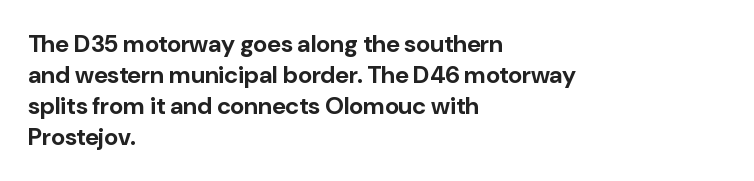
If you measured baseline to baseline, you'd find a middling distance. The specimen reads as upright at a glance. Glyph-to-glyph distance matches everyday printed text. Heavy, bold letterforms. Each row of text sits above clean, open space.
